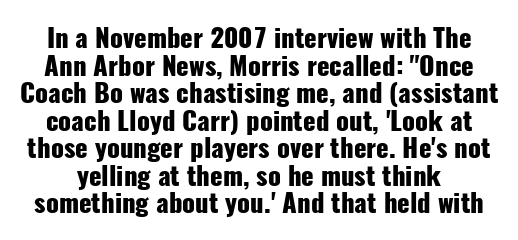
Students, this is bold: see how much ink each stroke carries. Type without underlining. Quick note: interline space is minimal. Rendered with straight, roman letterforms. This sample uses plain, unmodified letter spacing.
